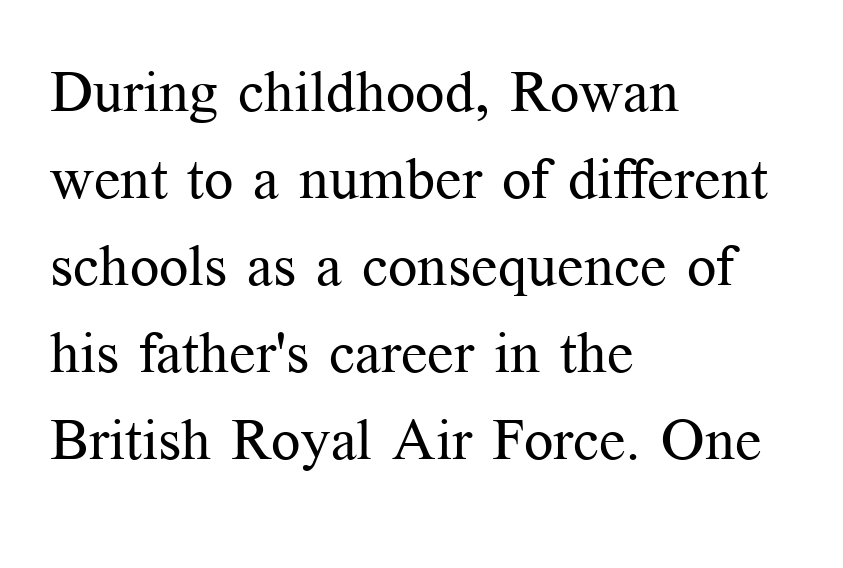
{"serif": "yes", "italic": "no", "bold": "no", "weight": "regular", "width": "normal", "stroke_contrast": "medium", "x_height": "medium", "monospaced": "no", "underline": "no", "align": "left", "line_spacing": "normal", "line_spacing_ratio": 1.5, "letter_spacing": "normal", "letter_spacing_em": 0.0, "glyph_px": 58}
